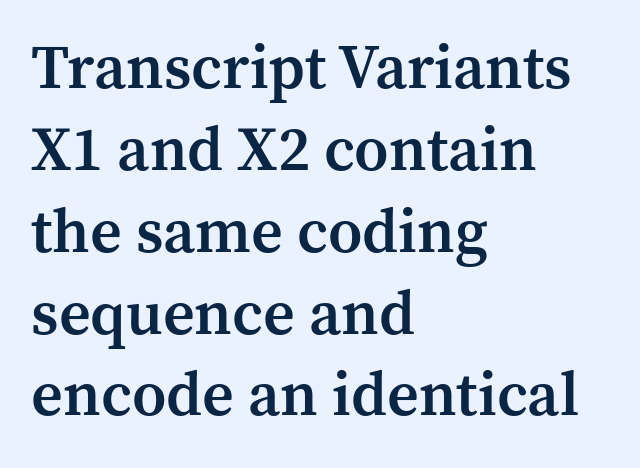
Q: Is the text bold? A: Semi-bold.
Q: Is the text italic (slanted)? A: No, it is upright.
Q: Is the typeface a serif or a sans-serif typeface? A: Serif.
Q: Is the text underlined? A: No.
Q: How is the paragraph aligned? A: Left-aligned.
Q: Is the spacing between letters normal or unusually wide? A: Normal.
Q: Is the spacing between lines tight, normal or loose? A: Normal.
Q: Width (condensed, normal, or wide)? A: Normal.
Q: Stroke contrast? A: Medium.
Q: x-height? A: Medium.
Q: Monospaced? A: No.
